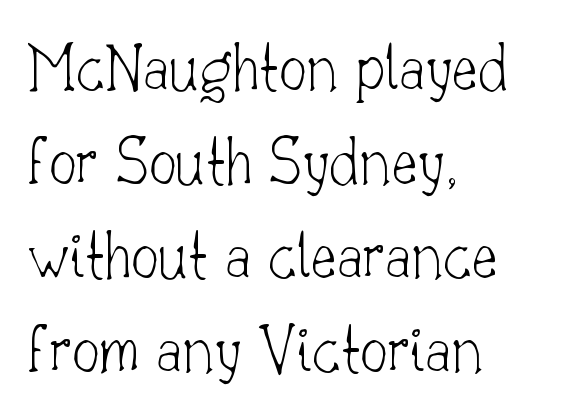
{"serif": "yes", "italic": "no", "bold": "no", "weight": "thin", "width": "normal", "stroke_contrast": "low", "x_height": "small", "monospaced": "no", "underline": "no", "align": "left", "line_spacing": "normal", "line_spacing_ratio": 1.36, "letter_spacing": "normal", "letter_spacing_em": 0.0, "glyph_px": 69}
